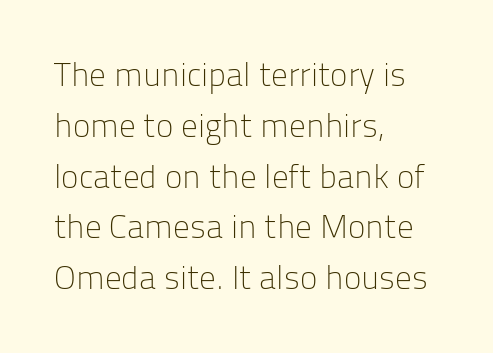
The typeface chosen for these lines omits serifs. In terms of leading, this rendering sits right in the middle. The letterforms sit shoulder to shoulder at normal distance. A student would call this left alignment; a typographer would say flush left, rag right. Note the varied advance widths — an 'i' is clearly narrower than an 'm'. No italicization has been applied; the sample stays upright.
